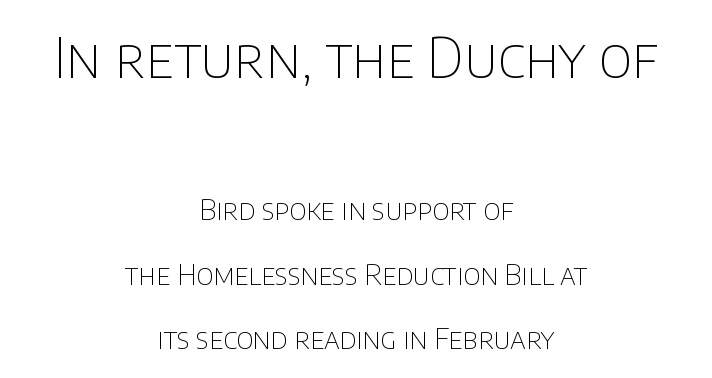
The image shows 55 px thin sans-serif type, upright; set centered, loose line spacing (2.3x), normal letter spacing, not underlined; the first (top) block is 1.96x larger; low stroke contrast and a large x-height.
